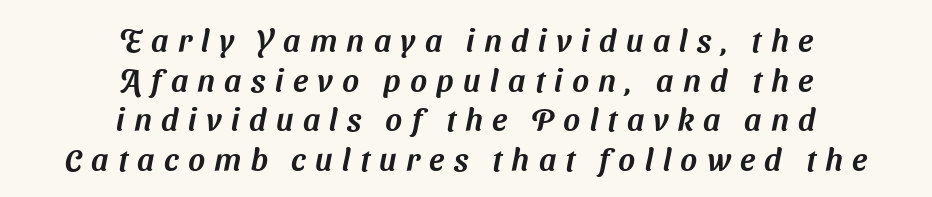
{"serif": "no", "width": "normal", "stroke_contrast": "medium", "x_height": "medium", "monospaced": "no", "underline": "no", "align": "center", "line_spacing_ratio": 1.24, "letter_spacing": "wide", "letter_spacing_em": 0.29, "glyph_px": 32}
